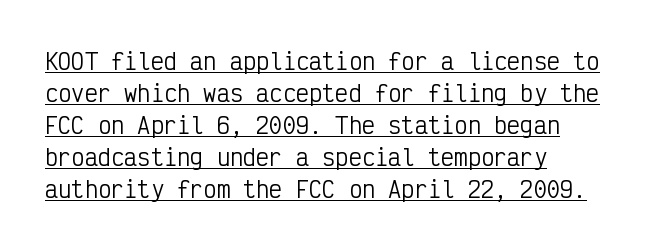
Q: Is the text bold? A: No.
Q: Is the text italic (slanted)? A: No, it is upright.
Q: Is the text underlined? A: Yes.
Q: How is the paragraph aligned? A: Left-aligned.
Q: Is the spacing between letters normal or unusually wide? A: Normal.
Q: Is the spacing between lines tight, normal or loose? A: Normal.
